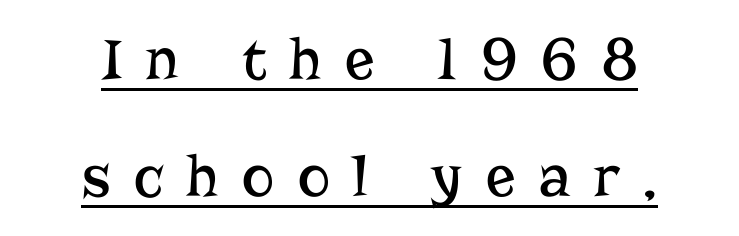
Q: Is the text bold? A: No.
Q: Is the text italic (slanted)? A: No, it is upright.
Q: Is the typeface a serif or a sans-serif typeface? A: Serif.
Q: Is the text underlined? A: Yes.
Q: How is the paragraph aligned? A: Centered.
Q: Is the spacing between letters normal or unusually wide? A: Unusually wide.
Q: Is the spacing between lines tight, normal or loose? A: Loose.
Q: Width (condensed, normal, or wide)? A: Normal.
Q: Stroke contrast? A: Low.
Q: x-height? A: Medium.
Q: Monospaced? A: No.
